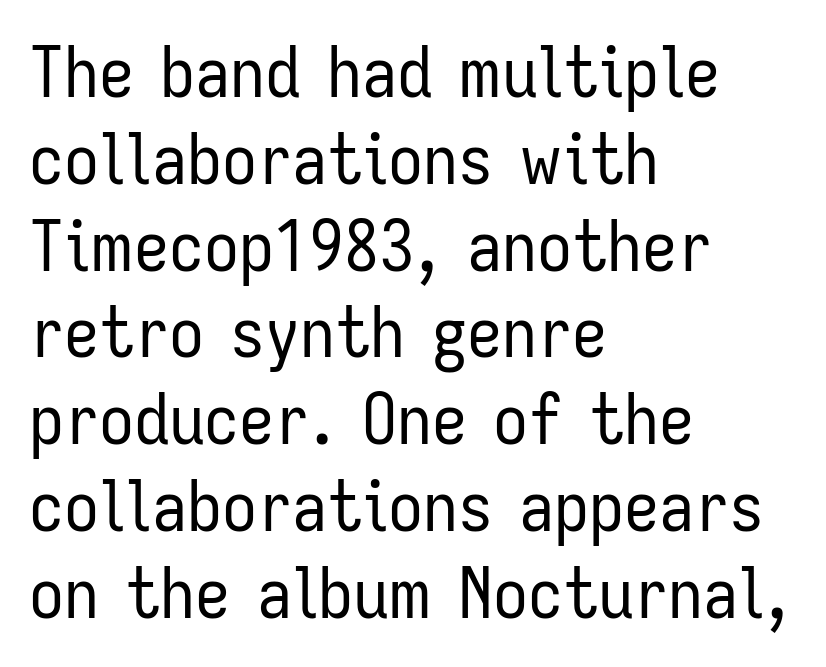
{"serif": "no", "italic": "no", "bold": "no", "weight": "regular", "width": "condensed", "stroke_contrast": "low", "x_height": "medium", "monospaced": "no", "underline": "no", "align": "left", "line_spacing_ratio": 1.24, "letter_spacing": "normal", "letter_spacing_em": 0.0, "glyph_px": 70}
